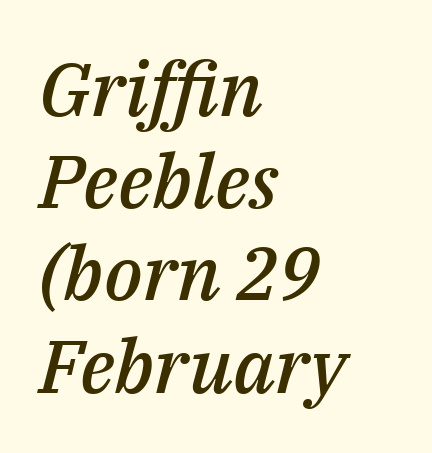
{"italic": "yes", "lean": "right", "slant_degrees": 14, "bold": "semi", "weight": "semibold", "width": "normal", "stroke_contrast": "medium", "x_height": "medium", "monospaced": "no", "underline": "no", "align": "left", "line_spacing_ratio": 1.23, "letter_spacing": "normal", "letter_spacing_em": 0.0, "glyph_px": 75}
